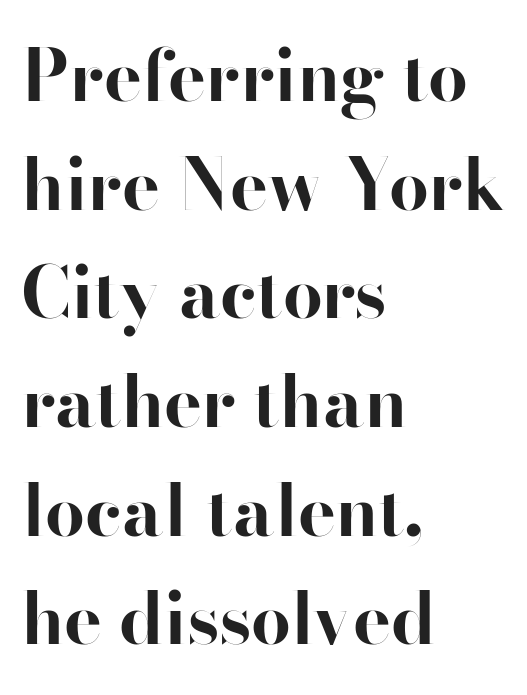
Q: Is the text bold? A: Yes.
Q: Is the text italic (slanted)? A: No, it is upright.
Q: Is the typeface a serif or a sans-serif typeface? A: Sans-serif.
Q: Is the text underlined? A: No.
Q: How is the paragraph aligned? A: Left-aligned.
Q: Is the spacing between letters normal or unusually wide? A: Normal.
Q: Is the spacing between lines tight, normal or loose? A: Normal.
Q: Width (condensed, normal, or wide)? A: Normal.
Q: Stroke contrast? A: High.
Q: x-height? A: Small.
Q: Monospaced? A: No.
